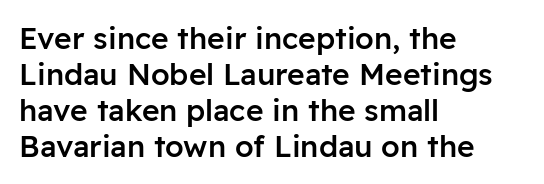
The image shows 30 px semibold sans-serif type, upright; set left-aligned, line spacing 1.2x, normal letter spacing, not underlined; low stroke contrast and a medium x-height.
